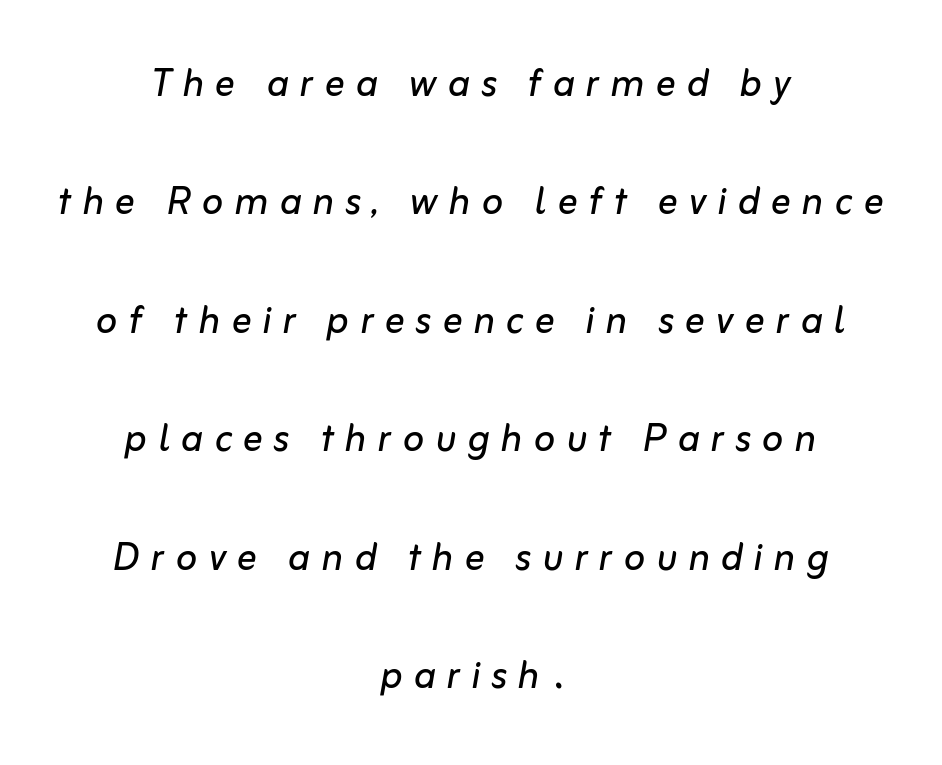
The image shows 50 px regular-weight type, italic (leaning right); set centered, loose line spacing (2.37x), unusually wide letter spacing (+0.22 em), not underlined; low stroke contrast and a medium x-height.
